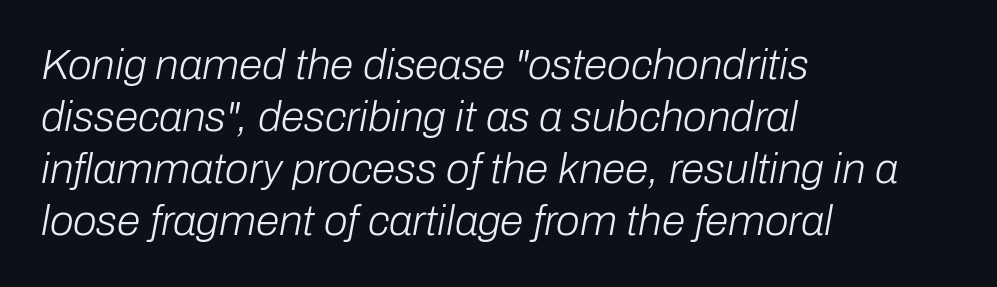
The image shows 43 px light type, italic (leaning right); set left-aligned, line spacing 1.21x, normal letter spacing, not underlined; low stroke contrast and a medium x-height.
